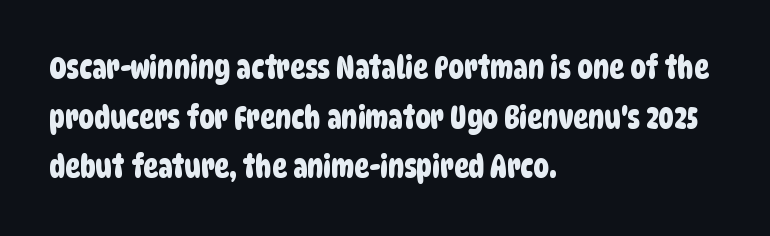
The image shows 31 px condensed sans-serif type; set left-aligned, normal line spacing (1.6x), normal letter spacing, not underlined; low stroke contrast and a large x-height.
